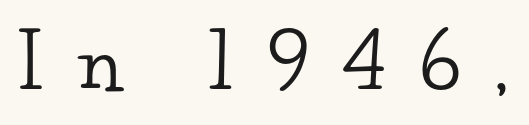
The image shows 74 px wide serif type, upright; set unusually wide letter spacing (+0.47 em), not underlined; low stroke contrast and a small x-height.
